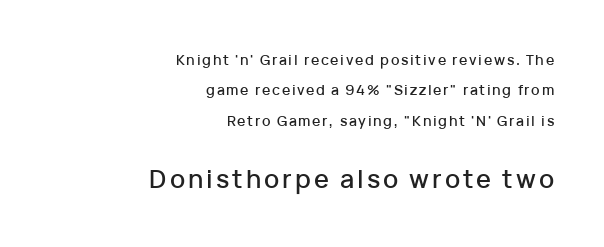
{"italic": "no", "underline": "no", "align": "right", "line_spacing": "loose", "line_spacing_ratio": 2.17, "larger_block": "second", "size_ratio": 1.79, "glyph_px": 25}
